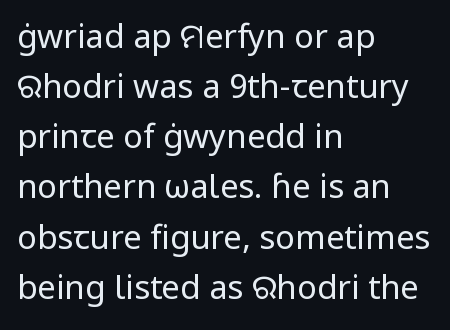
Q: Is the text bold? A: No.
Q: Is the text italic (slanted)? A: No, it is upright.
Q: Is the typeface a serif or a sans-serif typeface? A: Sans-serif.
Q: Is the text underlined? A: No.
Q: How is the paragraph aligned? A: Left-aligned.
Q: Is the spacing between letters normal or unusually wide? A: Normal.
Q: Is the spacing between lines tight, normal or loose? A: Normal.
Q: Width (condensed, normal, or wide)? A: Normal.
Q: Stroke contrast? A: Low.
Q: x-height? A: Medium.
Q: Monospaced? A: No.
